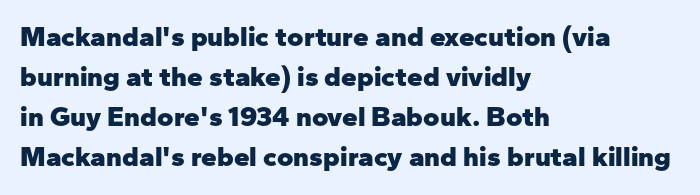
Q: Is the text bold? A: Yes.
Q: Is the text italic (slanted)? A: No, it is upright.
Q: Is the typeface a serif or a sans-serif typeface? A: Sans-serif.
Q: Is the text underlined? A: No.
Q: How is the paragraph aligned? A: Left-aligned.
Q: Is the spacing between letters normal or unusually wide? A: Normal.
Q: Is the spacing between lines tight, normal or loose? A: Normal.
Q: Width (condensed, normal, or wide)? A: Normal.
Q: Stroke contrast? A: Low.
Q: x-height? A: Medium.
Q: Monospaced? A: No.
